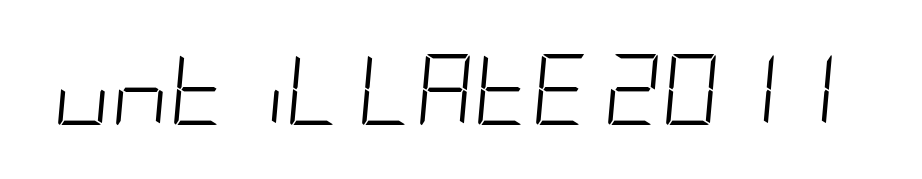
Glance below the letters and you will spot only blank space. Slanted lettering throughout. The cut favours lightness, reaching ordinary text weight at its darkest. The letterforms sit shoulder to shoulder at normal distance.
